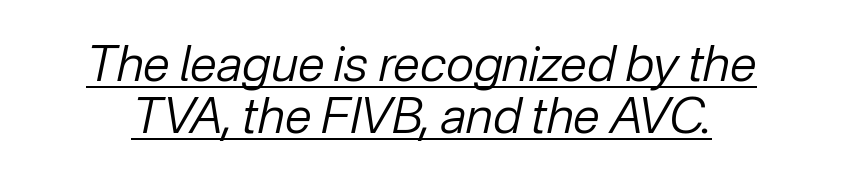
The image shows 49 px regular-weight type, italic (leaning right); set tight line spacing (1.06x), normal letter spacing, underlined; low stroke contrast and a medium x-height.
